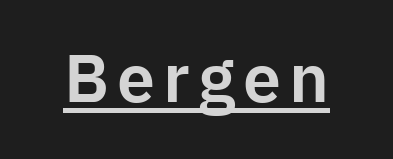
These lines are rendered in a variable-pitch font. Glance below the letters and you will spot a drawn line. Nope, not italic — everything's standing straight. The face used here is a sans, in the tradition of grotesques and geometrics.
